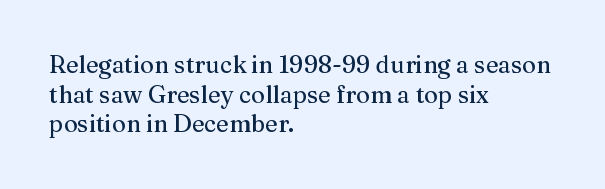
The rag falls on the right side of this text block. This sample uses an upright cut, with every glyph sitting square on the baseline. This sample uses plain, unmodified letter spacing. The strip under each line holds only bare page.
